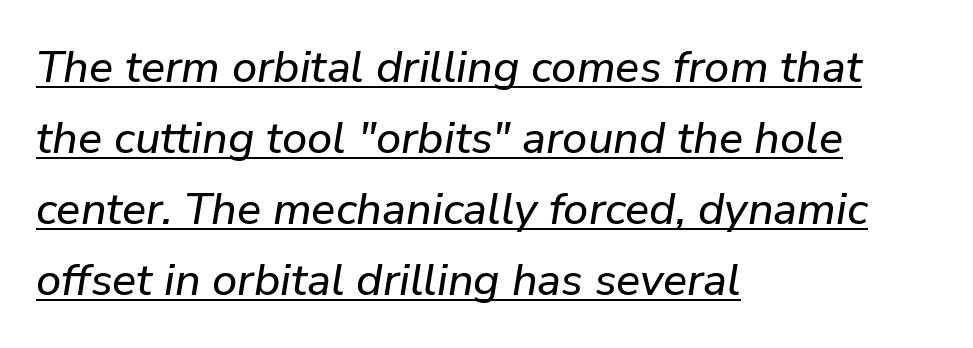
{"italic": "yes", "lean": "right", "slant_degrees": 9, "width": "normal", "stroke_contrast": "low", "x_height": "medium", "monospaced": "no", "underline": "yes", "align": "left", "line_spacing": "normal", "line_spacing_ratio": 1.58, "letter_spacing": "normal", "letter_spacing_em": 0.0, "glyph_px": 45}
